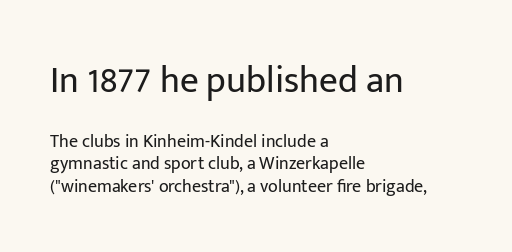
Q: Is the text bold? A: No.
Q: Is the text italic (slanted)? A: No, it is upright.
Q: Is the typeface a serif or a sans-serif typeface? A: Sans-serif.
Q: Is the text underlined? A: No.
Q: How is the paragraph aligned? A: Left-aligned.
Q: Is the spacing between letters normal or unusually wide? A: Normal.
Q: Is the spacing between lines tight, normal or loose? A: Normal.
Q: Which block of text is set in a larger size, the first (top) or the second (bottom)? A: The first (top) one.
Q: Width (condensed, normal, or wide)? A: Normal.
Q: Stroke contrast? A: Low.
Q: x-height? A: Medium.
Q: Monospaced? A: No.
